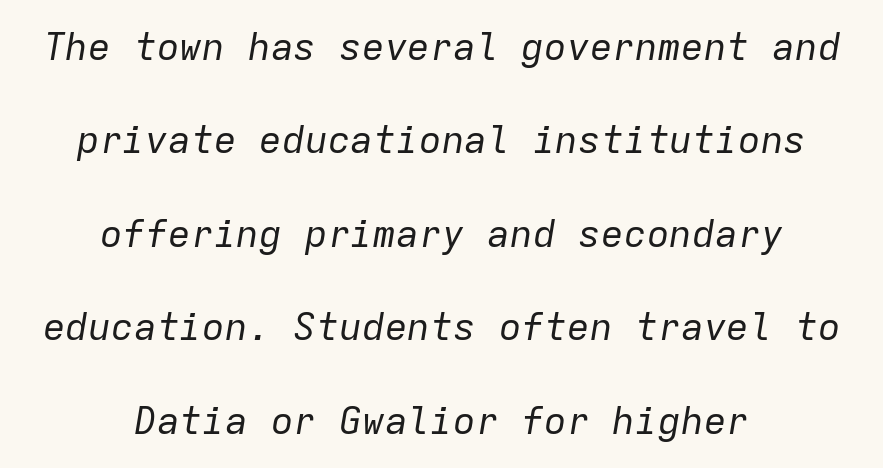
Students, observe: this is what heavily led, spacious text looks like. Just letters on the line, the space beneath them empty. Is the stroke heavy? The answer is a plain regular-or-lighter. Here the designer chose a console-style face with uniform glyph widths.
